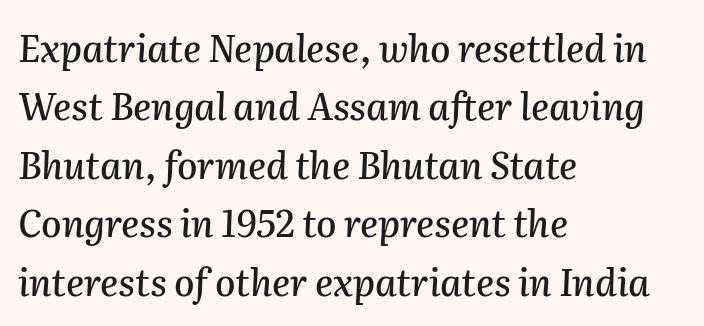
Notice how the passage keeps a crisp vertical edge on the left only. The block of text has a typical density, with ordinary space between rows. A clean baseline with only descenders dipping below it. There is no visible air inserted between adjacent glyphs.
